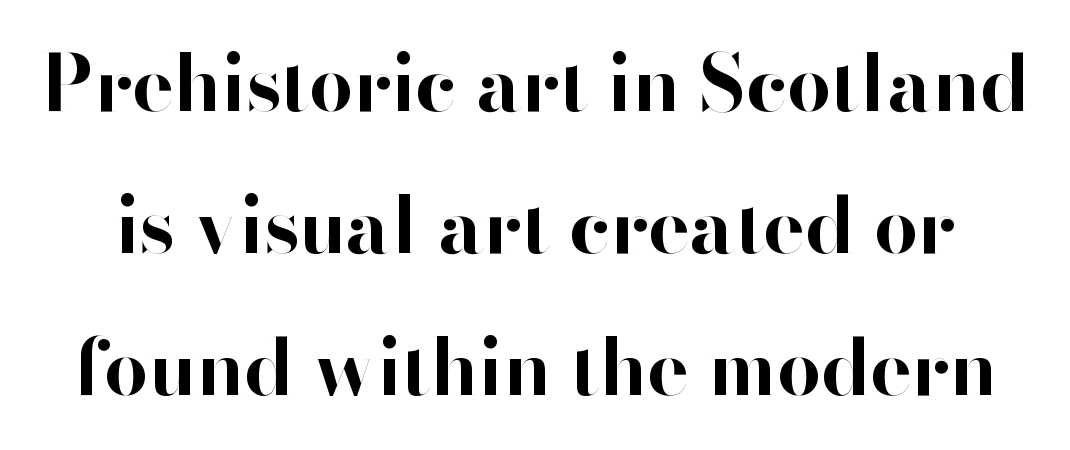
Q: Is the text bold? A: Yes.
Q: Is the text italic (slanted)? A: No, it is upright.
Q: Is the typeface a serif or a sans-serif typeface? A: Sans-serif.
Q: Is the text underlined? A: No.
Q: Is the spacing between letters normal or unusually wide? A: Normal.
Q: Width (condensed, normal, or wide)? A: Normal.
Q: Stroke contrast? A: High.
Q: x-height? A: Small.
Q: Monospaced? A: No.
